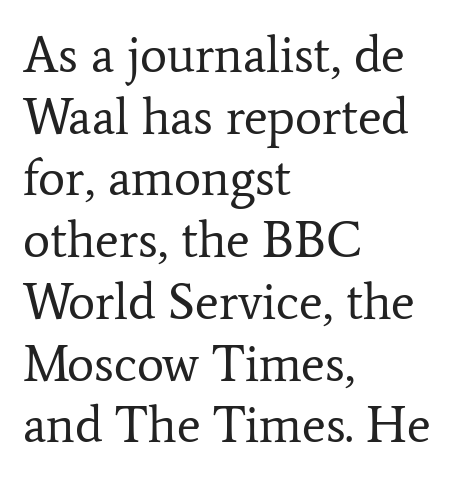
{"serif": "yes", "italic": "no", "bold": "no", "weight": "regular", "width": "normal", "stroke_contrast": "low", "x_height": "medium", "monospaced": "no", "underline": "no", "align": "left", "line_spacing_ratio": 1.21, "letter_spacing": "normal", "letter_spacing_em": 0.0, "glyph_px": 51}
